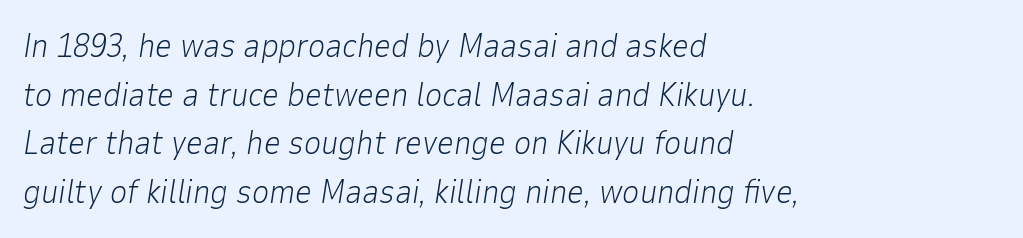
The image shows 33 px light type, italic (leaning right); set left-aligned, normal line spacing (1.47x), normal letter spacing, not underlined; low stroke contrast and a medium x-height.
